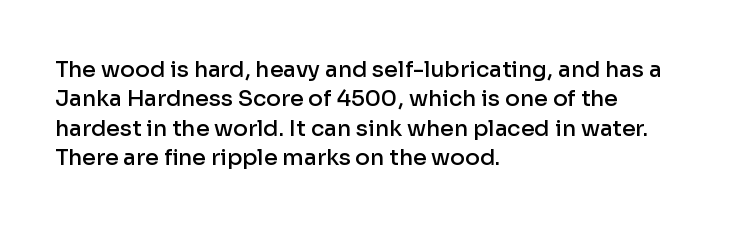
The image shows 22 px text type, upright; set left-aligned, normal line spacing (1.33x), normal letter spacing, not underlined.
